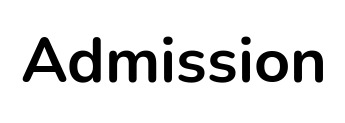
Q: Is the text bold? A: Yes.
Q: Is the text italic (slanted)? A: No, it is upright.
Q: Is the typeface a serif or a sans-serif typeface? A: Sans-serif.
Q: Is the text underlined? A: No.
Q: Is the spacing between letters normal or unusually wide? A: Normal.
Q: Width (condensed, normal, or wide)? A: Normal.
Q: Stroke contrast? A: Low.
Q: x-height? A: Medium.
Q: Monospaced? A: No.
